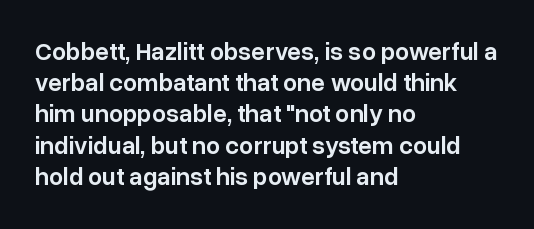
{"italic": "no", "bold": "semi", "underline": "no", "align": "left", "line_spacing": "normal", "line_spacing_ratio": 1.25, "letter_spacing": "normal", "letter_spacing_em": 0.0, "glyph_px": 25}
